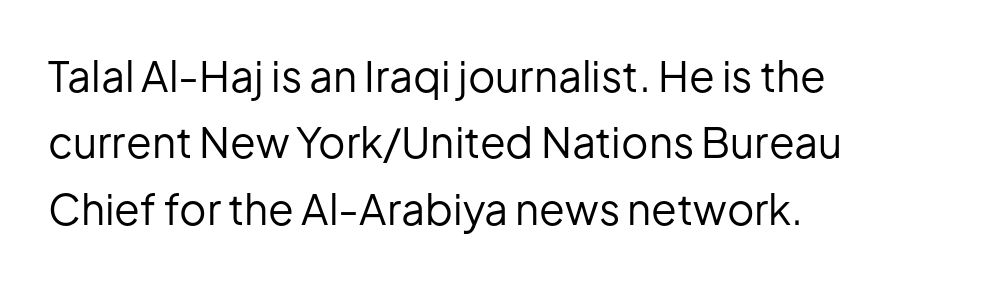
{"serif": "no", "italic": "no", "bold": "no", "weight": "regular", "width": "normal", "stroke_contrast": "low", "x_height": "medium", "monospaced": "no", "underline": "no", "align": "left", "line_spacing": "normal", "line_spacing_ratio": 1.58, "letter_spacing": "normal", "letter_spacing_em": 0.0, "glyph_px": 42}
